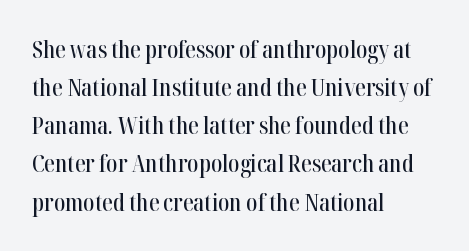
{"italic": "no", "underline": "no", "align": "left", "line_spacing": "normal", "line_spacing_ratio": 1.59, "letter_spacing": "normal", "letter_spacing_em": 0.0, "glyph_px": 24}
